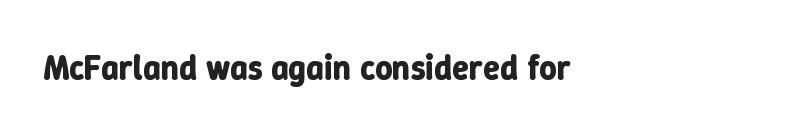
Pretty heavy lettering here — definitely bold. The rendering keeps characters at their native spacing. Spacing verdict: proportional, widths tailored to each character. Rendered with straight, roman letterforms.
